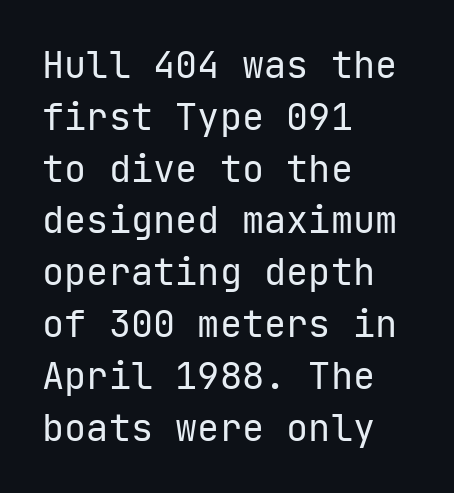
These lines are rendered in a fixed-pitch font. This rendering leaves character spacing at its baseline value. Interline gaps are of average width in this sample. The weight tops out at a normal text grade. To sum up the face: it is a sans, with no serifs.
